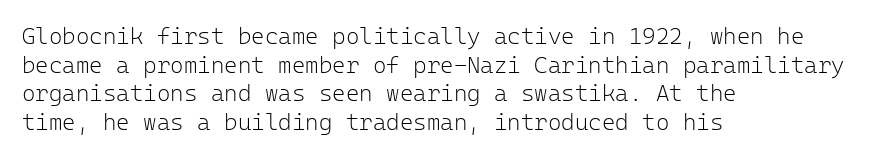
Q: Is the text bold? A: No.
Q: Is the text italic (slanted)? A: No, it is upright.
Q: Is the text underlined? A: No.
Q: How is the paragraph aligned? A: Left-aligned.
Q: Is the spacing between letters normal or unusually wide? A: Normal.
Q: Is the spacing between lines tight, normal or loose? A: Normal.
